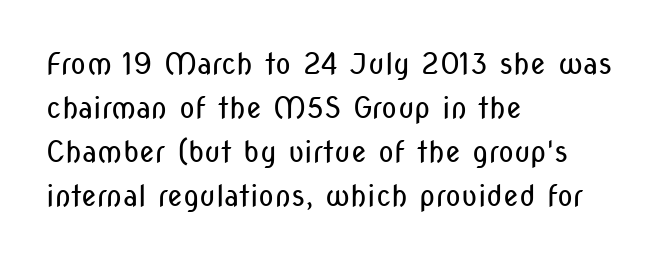
Stroke terminals: plain, sans-serif. There is no visible air inserted between adjacent glyphs. This sample has the flowing, uneven cadence of proportional lettering. The axis of the letterforms is exactly vertical. The words here are not underlined. Is the type heavy? It reads as light-to-regular instead.
